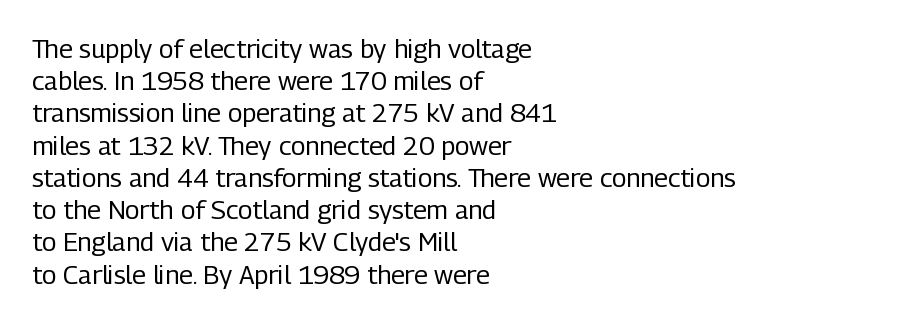
No letter is thick-stroked: the sample isn't bold. The lettering stays uniformly vertical, giving the passage a roman look. This sample uses plain, unmodified letter spacing. These lines stack with their left ends in a neat column. The gap between lines stays unmarked.
